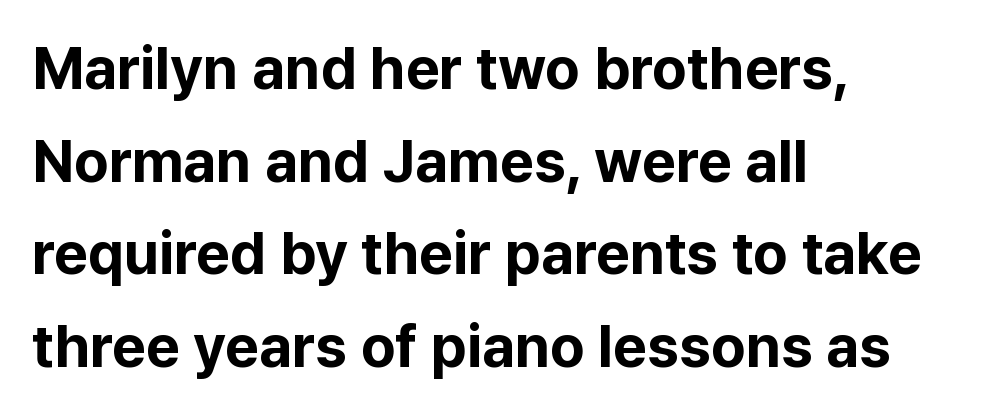
{"serif": "no", "italic": "no", "bold": "yes", "weight": "bold", "width": "normal", "stroke_contrast": "low", "x_height": "medium", "monospaced": "no", "underline": "no", "align": "left", "line_spacing": "normal", "line_spacing_ratio": 1.57, "letter_spacing": "normal", "letter_spacing_em": 0.0, "glyph_px": 59}
